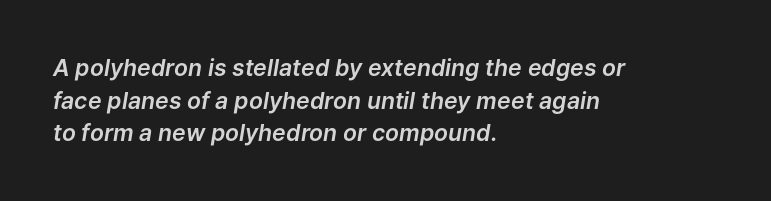
The image shows 23 px text type, italic (leaning right); set left-aligned, normal line spacing (1.42x), normal letter spacing, not underlined.
